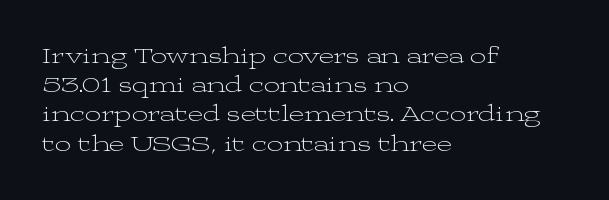
Q: Is the text bold? A: No.
Q: Is the text italic (slanted)? A: No, it is upright.
Q: Is the text underlined? A: No.
Q: How is the paragraph aligned? A: Left-aligned.
Q: Is the spacing between letters normal or unusually wide? A: Normal.
Q: Is the spacing between lines tight, normal or loose? A: Normal.
